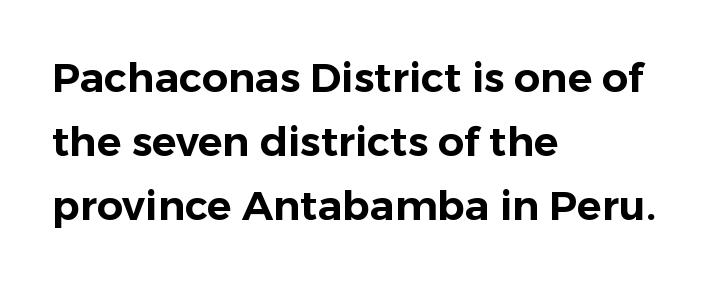
Horizontal alignment here is leftward, the default for most running prose. Letterform terminals end flat and unadorned throughout the passage. Students, observe: this is what conventionally led text looks like. Spacing verdict: proportional, widths tailored to each character. Short note: letters normally spaced. Type without underlining.
